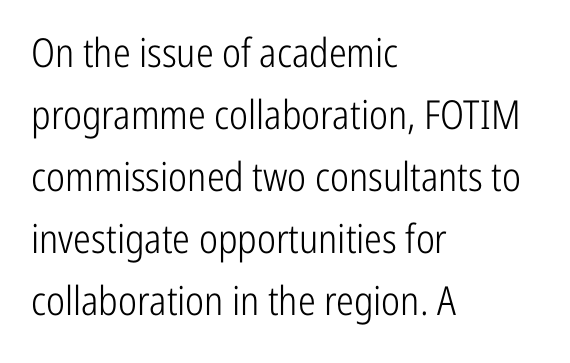
Stems and bowls with no extra thickness — not bold. Quick note: interline space is typical. Varying glyph widths throughout — classic text-font behaviour. No word sits above an underline.
